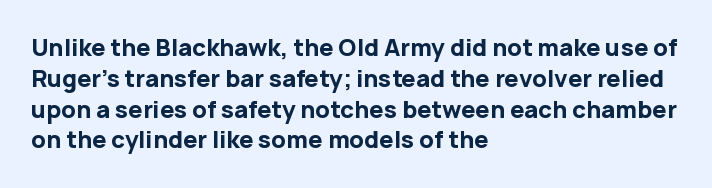
The image shows 23 px bold type, upright; set left-aligned, normal line spacing (1.34x), normal letter spacing, not underlined.
